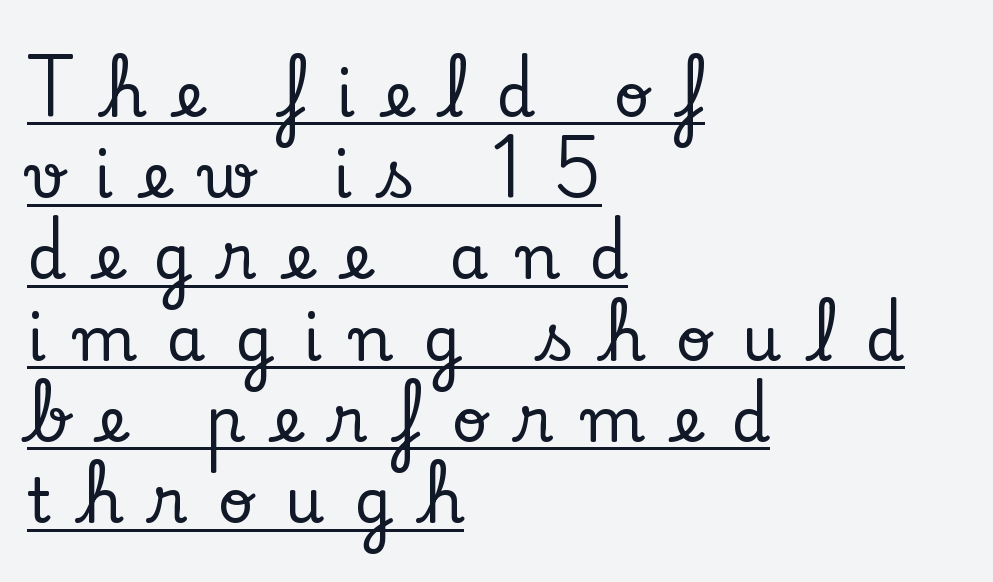
Q: Is the text italic (slanted)? A: No, it is upright.
Q: Is the text underlined? A: Yes.
Q: How is the paragraph aligned? A: Left-aligned.
Q: Is the spacing between letters normal or unusually wide? A: Unusually wide.
Q: Is the spacing between lines tight, normal or loose? A: Normal.
Q: Width (condensed, normal, or wide)? A: Normal.
Q: Stroke contrast? A: Low.
Q: x-height? A: Small.
Q: Monospaced? A: No.
